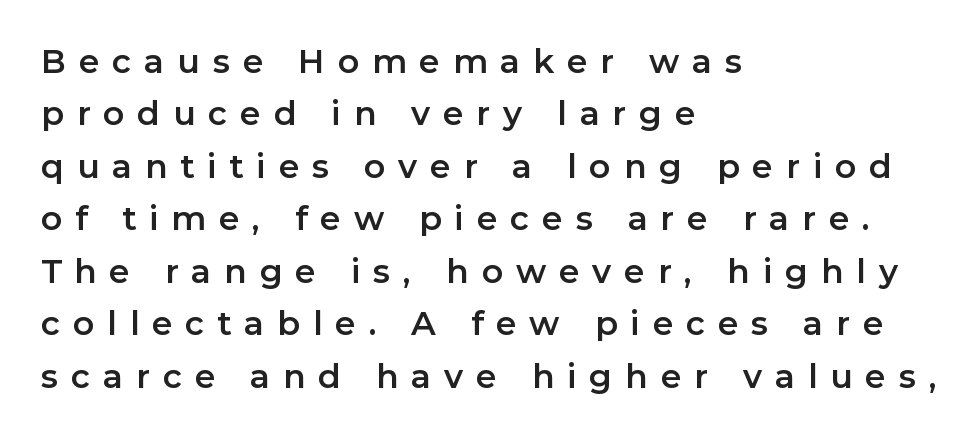
{"serif": "no", "italic": "no", "width": "normal", "stroke_contrast": "low", "x_height": "medium", "monospaced": "no", "underline": "no", "align": "left", "line_spacing": "normal", "line_spacing_ratio": 1.59, "letter_spacing": "wide", "letter_spacing_em": 0.39, "glyph_px": 33}
